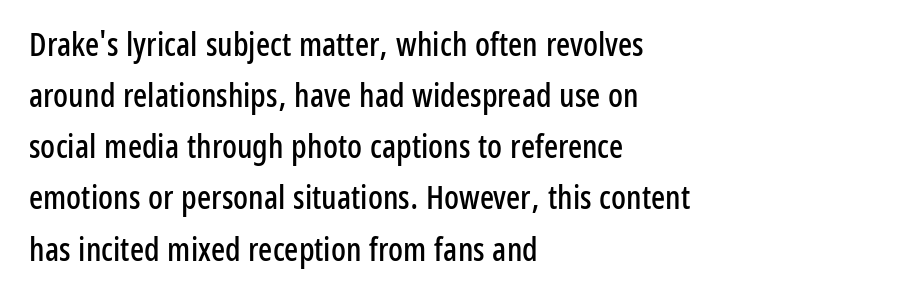
The image shows 33 px condensed sans-serif type, upright; set left-aligned, normal line spacing (1.55x), normal letter spacing, not underlined; low stroke contrast and a medium x-height.
